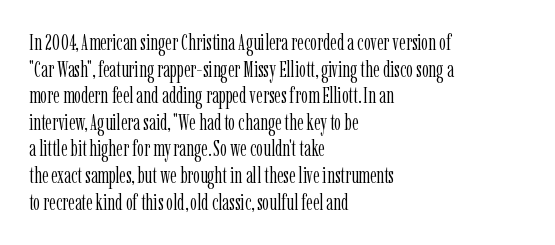
The image shows 22 px text type, upright; set left-aligned, line spacing 1.21x, normal letter spacing, not underlined.
